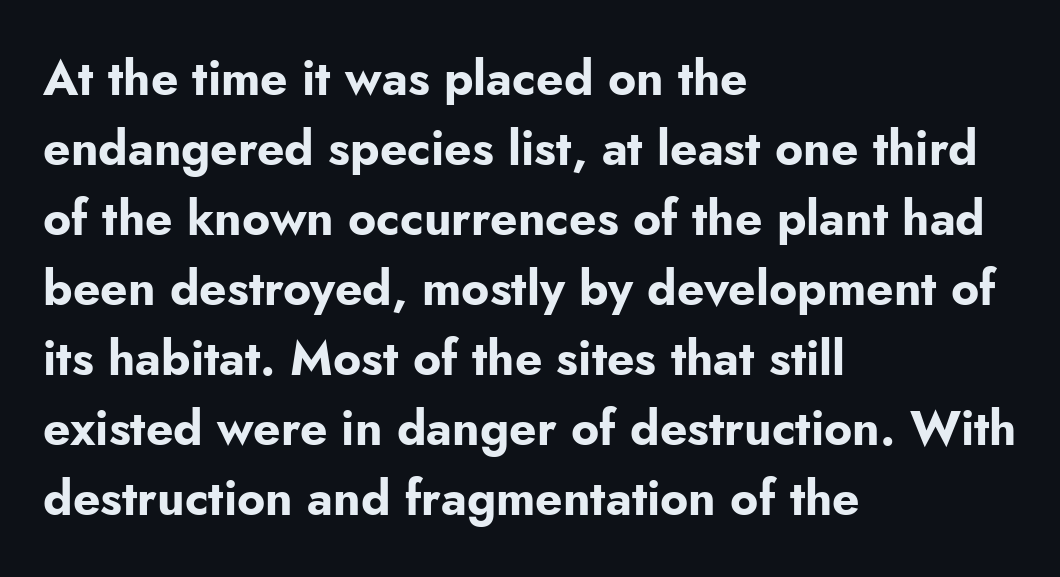
{"serif": "no", "italic": "no", "bold": "yes", "weight": "bold", "width": "normal", "stroke_contrast": "low", "x_height": "small", "monospaced": "no", "underline": "no", "align": "left", "line_spacing": "normal", "line_spacing_ratio": 1.46, "letter_spacing": "normal", "letter_spacing_em": 0.0, "glyph_px": 48}
